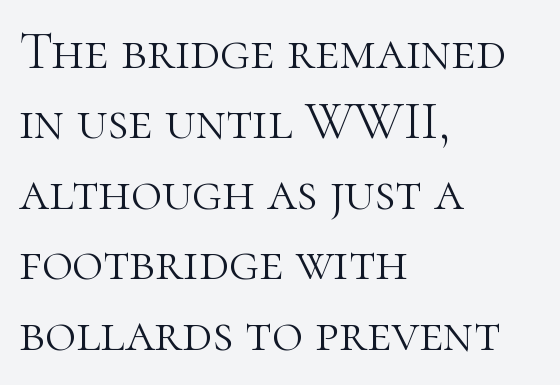
The image shows 53 px light serif type, upright; set left-aligned, normal line spacing (1.33x), normal letter spacing, not underlined; high stroke contrast and a medium x-height.
